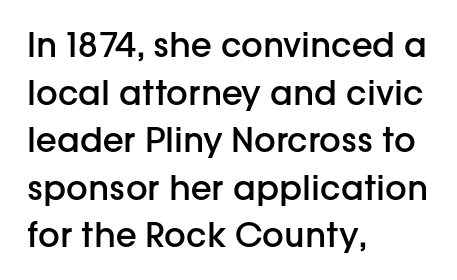
The image shows 34 px semibold sans-serif type, upright; set left-aligned, normal line spacing (1.4x), normal letter spacing, not underlined; low stroke contrast and a medium x-height.
